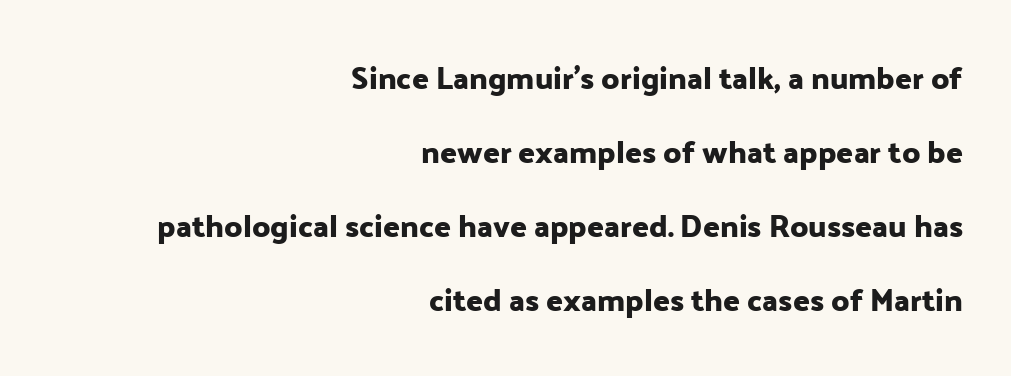
{"serif": "no", "italic": "no", "width": "normal", "stroke_contrast": "low", "x_height": "medium", "monospaced": "no", "underline": "no", "align": "right", "line_spacing": "loose", "line_spacing_ratio": 2.39, "letter_spacing": "normal", "letter_spacing_em": 0.0, "glyph_px": 31}
